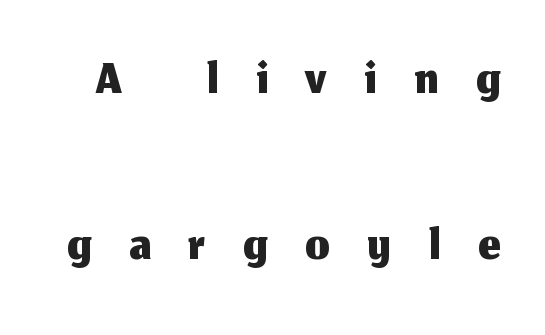
{"serif": "no", "italic": "no", "width": "normal", "stroke_contrast": "medium", "x_height": "medium", "monospaced": "no", "underline": "no", "line_spacing": "loose", "line_spacing_ratio": 2.16, "letter_spacing": "wide", "letter_spacing_em": 0.49, "glyph_px": 77}
